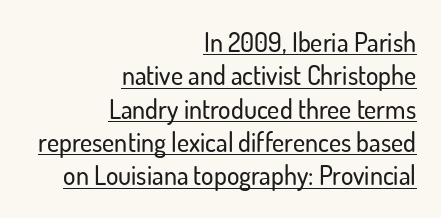
Is the letter spacing exaggerated? No — it looks like the ordinary default. Compared with typical paragraphs, the rows here are spaced about the same. The lettering stays uniformly vertical, giving the passage a roman look. Each line of the rendering has a horizontal stroke beneath the glyphs. Line ends are locked; line starts wander.
